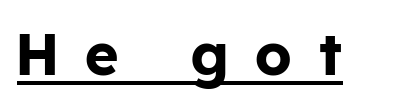
The image shows 58 px bold sans-serif type, upright; set unusually wide letter spacing (+0.47 em), underlined; low stroke contrast and a medium x-height.
